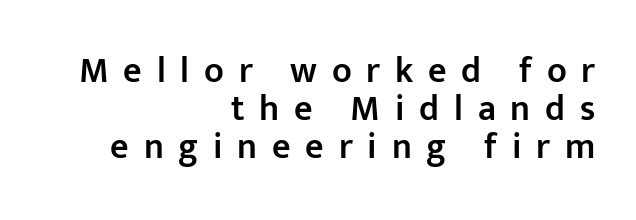
Q: Is the text bold? A: Semi-bold.
Q: Is the text italic (slanted)? A: No, it is upright.
Q: Is the typeface a serif or a sans-serif typeface? A: Sans-serif.
Q: Is the text underlined? A: No.
Q: How is the paragraph aligned? A: Right-aligned.
Q: Is the spacing between letters normal or unusually wide? A: Unusually wide.
Q: Is the spacing between lines tight, normal or loose? A: Tight.
Q: Width (condensed, normal, or wide)? A: Normal.
Q: Stroke contrast? A: Low.
Q: x-height? A: Medium.
Q: Monospaced? A: No.
